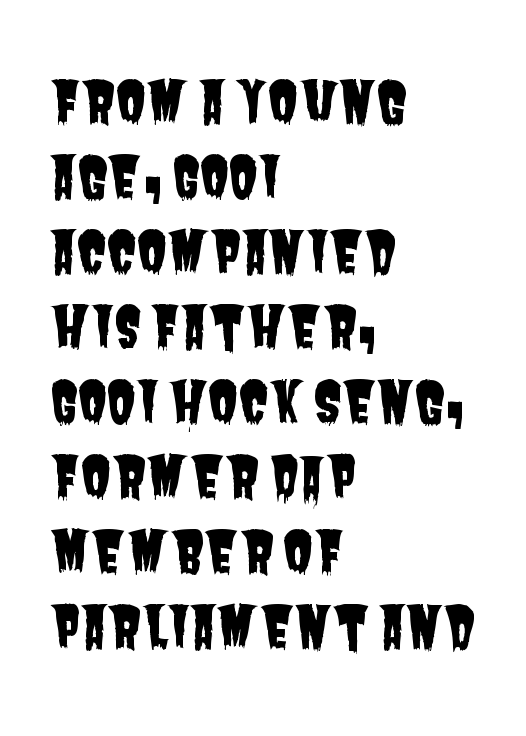
Nope, no serifs anywhere on these letters. Line spacing here is normal. Looks like regular typesetting: each glyph gets only the width it needs. Every row of glyphs begins at an identical x-position on the left. Tracking value appears to be zero — textbook default spacing.
